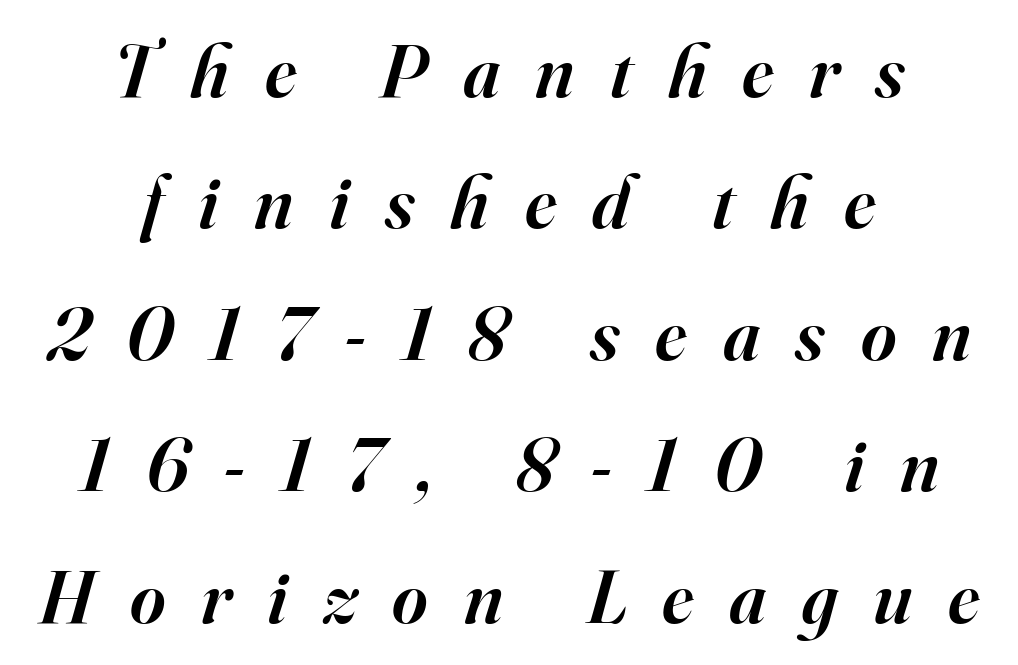
Stroke thickness is moderately raised; the sample reads as semibold. Unmarked baselines from the first word to the last. Neither beginnings nor endings align; midpoints do. Unlike a clean sans, this face finishes its strokes with serifs. Is the letter spacing exaggerated? Yes — the characters are pushed far apart.
